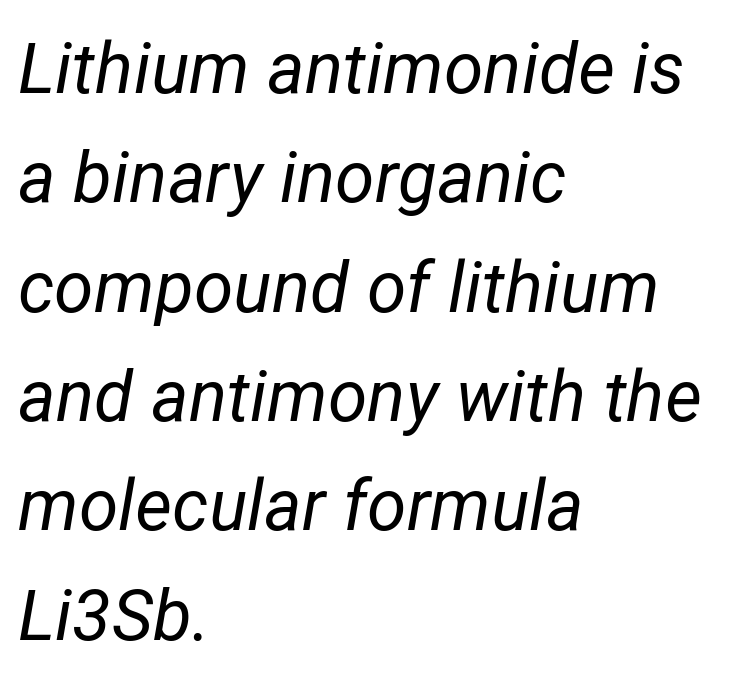
The image shows 71 px regular-weight type, italic (leaning right); set left-aligned, normal line spacing (1.54x), normal letter spacing, not underlined; low stroke contrast and a medium x-height.
